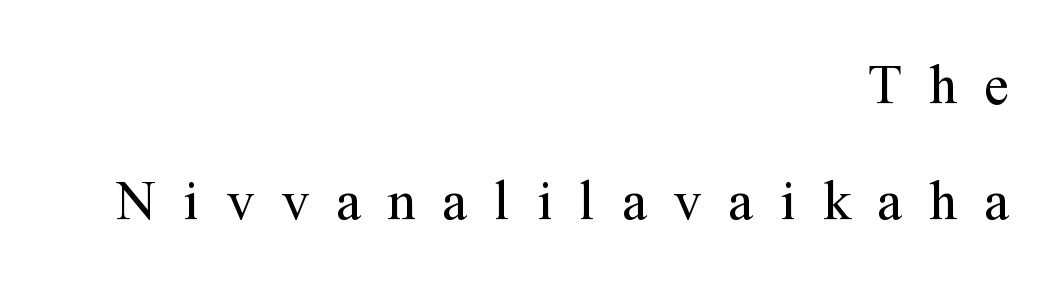
{"serif": "yes", "italic": "no", "bold": "no", "weight": "regular", "width": "normal", "stroke_contrast": "medium", "x_height": "medium", "monospaced": "no", "underline": "no", "align": "right", "line_spacing": "loose", "line_spacing_ratio": 2.07, "letter_spacing": "wide", "letter_spacing_em": 0.48, "glyph_px": 56}
